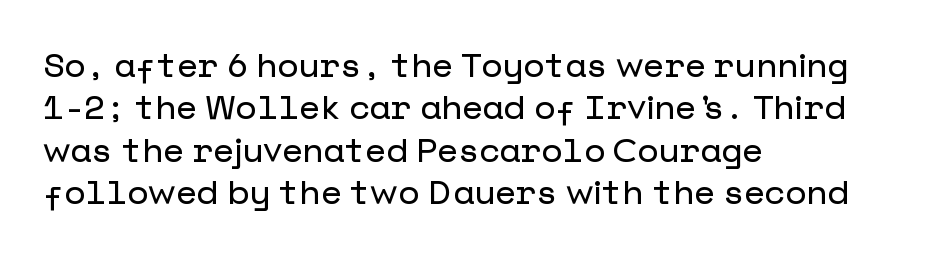
Q: Is the text italic (slanted)? A: No, it is upright.
Q: Is the typeface a serif or a sans-serif typeface? A: Sans-serif.
Q: Is the text underlined? A: No.
Q: How is the paragraph aligned? A: Left-aligned.
Q: Is the spacing between letters normal or unusually wide? A: Normal.
Q: Is the spacing between lines tight, normal or loose? A: Normal.
Q: Width (condensed, normal, or wide)? A: Normal.
Q: Stroke contrast? A: Low.
Q: x-height? A: Medium.
